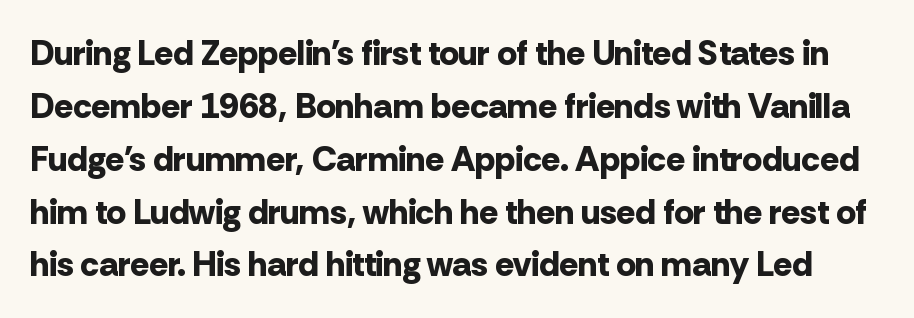
The passage shown is emphatically bold. The glyphs in this specimen are sans serif. Descenders are the only things crossing below the line. Designer's note — italics off, roman on. This sample keeps an unexceptional amount of space between lines.
